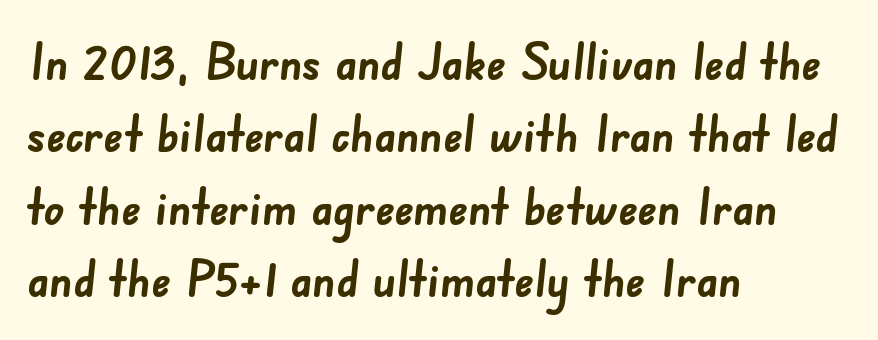
Q: Is the text bold? A: Yes.
Q: Is the typeface a serif or a sans-serif typeface? A: Sans-serif.
Q: Is the text underlined? A: No.
Q: How is the paragraph aligned? A: Left-aligned.
Q: Is the spacing between letters normal or unusually wide? A: Normal.
Q: Is the spacing between lines tight, normal or loose? A: Normal.
Q: Width (condensed, normal, or wide)? A: Normal.
Q: Stroke contrast? A: Low.
Q: x-height? A: Small.
Q: Monospaced? A: No.
